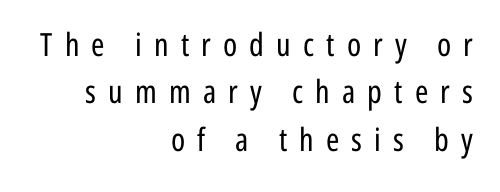
Q: Is the text bold? A: No.
Q: Is the text italic (slanted)? A: No, it is upright.
Q: Is the typeface a serif or a sans-serif typeface? A: Sans-serif.
Q: Is the text underlined? A: No.
Q: How is the paragraph aligned? A: Right-aligned.
Q: Is the spacing between letters normal or unusually wide? A: Unusually wide.
Q: Is the spacing between lines tight, normal or loose? A: Normal.
Q: Width (condensed, normal, or wide)? A: Condensed.
Q: Stroke contrast? A: Low.
Q: x-height? A: Medium.
Q: Monospaced? A: No.
